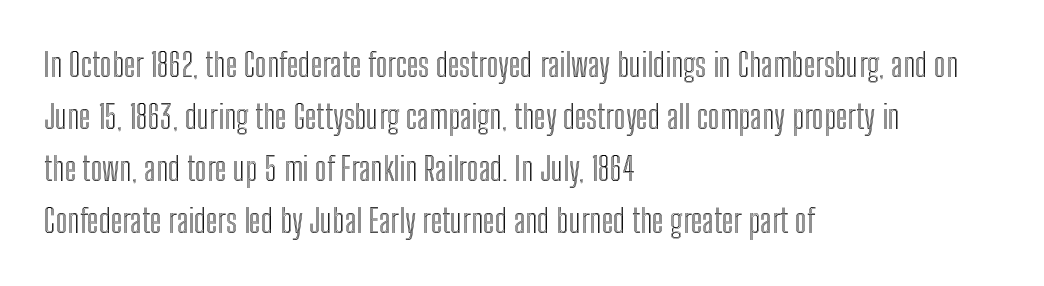
{"italic": "no", "width": "condensed", "x_height": "medium", "monospaced": "no", "underline": "no", "align": "left", "line_spacing": "normal", "line_spacing_ratio": 1.58, "letter_spacing": "normal", "letter_spacing_em": 0.0, "glyph_px": 33}
